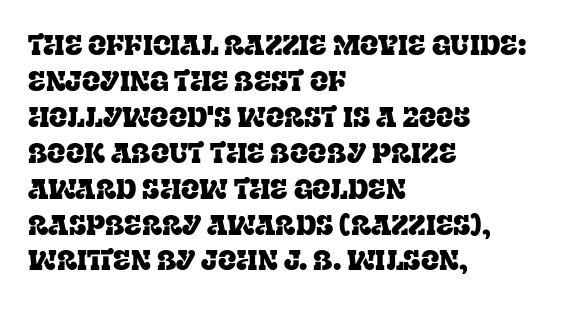
Q: Is the text italic (slanted)? A: No, it is upright.
Q: Is the text underlined? A: No.
Q: How is the paragraph aligned? A: Left-aligned.
Q: Is the spacing between letters normal or unusually wide? A: Normal.
Q: Is the spacing between lines tight, normal or loose? A: Normal.
